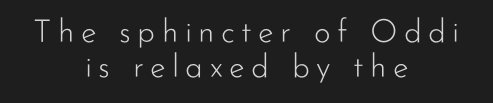
{"serif": "no", "italic": "no", "bold": "no", "weight": "light", "width": "normal", "stroke_contrast": "low", "x_height": "small", "monospaced": "no", "underline": "no", "align": "center", "line_spacing": "tight", "line_spacing_ratio": 1.09, "letter_spacing": "wide", "letter_spacing_em": 0.2, "glyph_px": 32}
